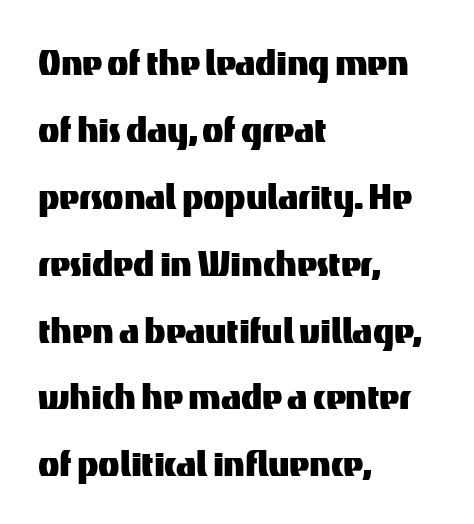
{"serif": "no", "italic": "no", "width": "normal", "stroke_contrast": "medium", "x_height": "medium", "monospaced": "no", "underline": "no", "align": "left", "line_spacing": "normal", "line_spacing_ratio": 1.52, "letter_spacing": "normal", "letter_spacing_em": 0.0, "glyph_px": 44}
